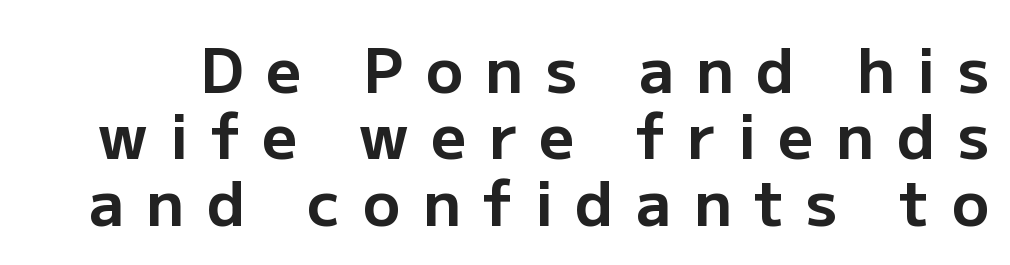
The foot of each line stays bare and open. Tightly led — the rows are bunched. Look at the stroke-to-counter ratio: heavy, a bold. Quick note: not italic, upright.
